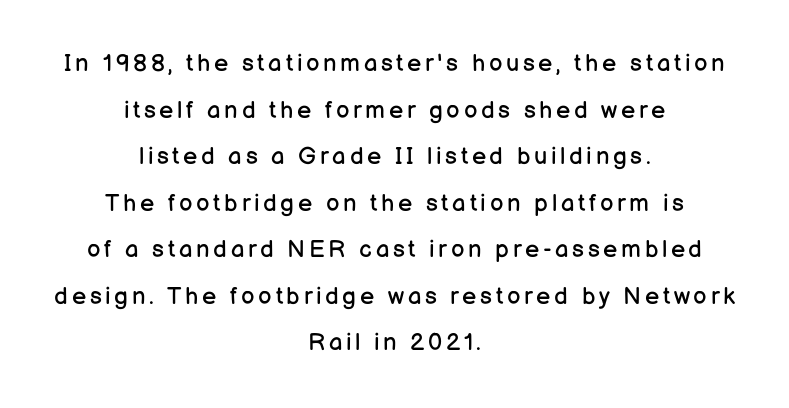
{"italic": "no", "bold": "no", "underline": "no", "align": "center", "line_spacing": "loose", "line_spacing_ratio": 1.94, "glyph_px": 24}
